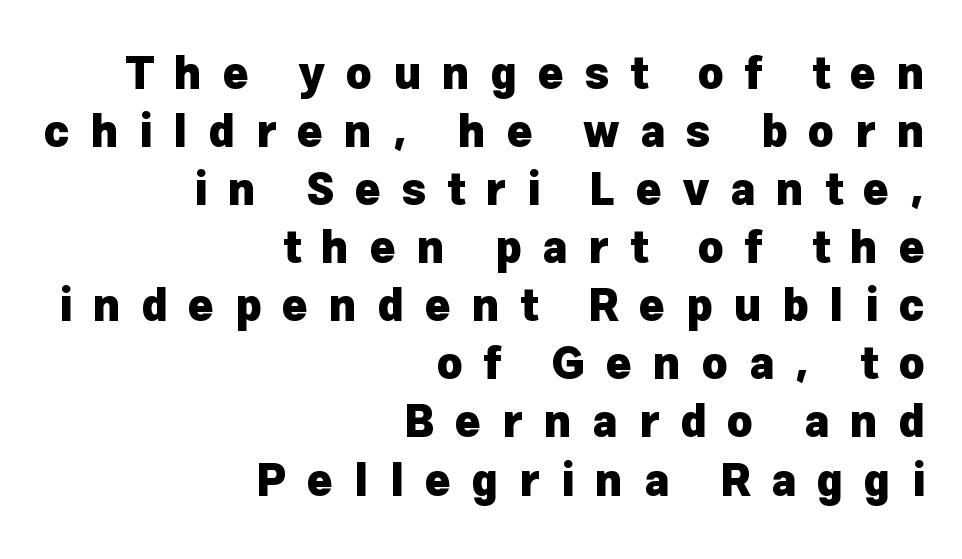
Q: Is the text bold? A: Yes.
Q: Is the text italic (slanted)? A: No, it is upright.
Q: Is the typeface a serif or a sans-serif typeface? A: Sans-serif.
Q: Is the text underlined? A: No.
Q: How is the paragraph aligned? A: Right-aligned.
Q: Is the spacing between letters normal or unusually wide? A: Unusually wide.
Q: Is the spacing between lines tight, normal or loose? A: Normal.
Q: Width (condensed, normal, or wide)? A: Normal.
Q: Stroke contrast? A: Low.
Q: x-height? A: Medium.
Q: Monospaced? A: No.
